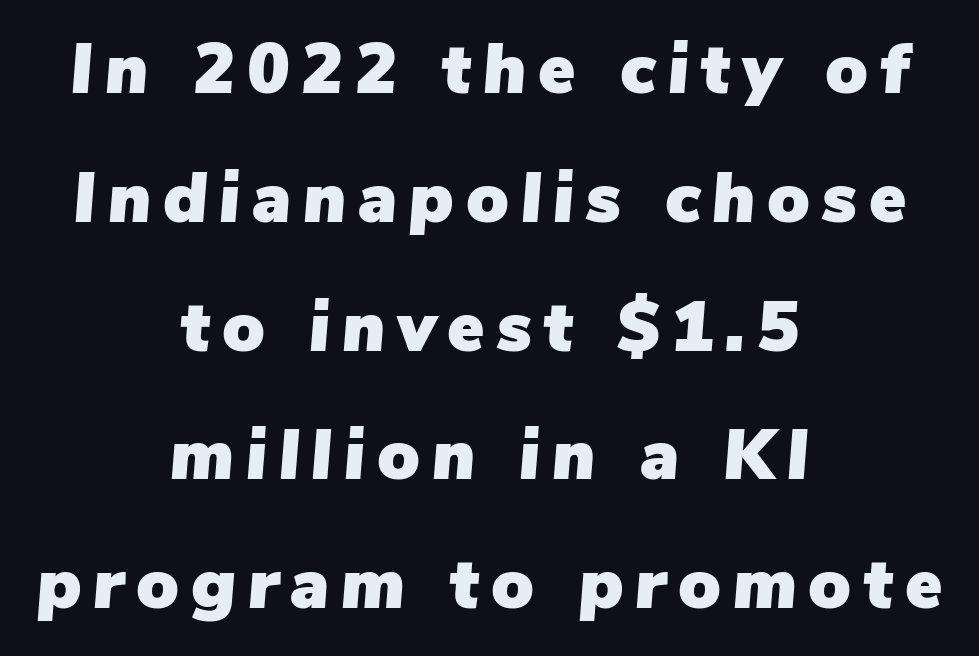
The image shows 70 px text type, italic (leaning right); set centered, line spacing 1.84x, not underlined; low stroke contrast and a medium x-height.
